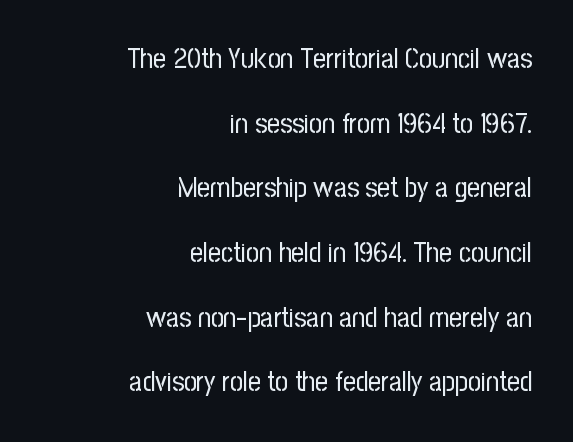
Serifs: no, the terminals of the letterforms are clean. Interline gaps are noticeably wide in this sample. Underlining? Definitely not there. The strokes are not fattened; the text isn't bold.
